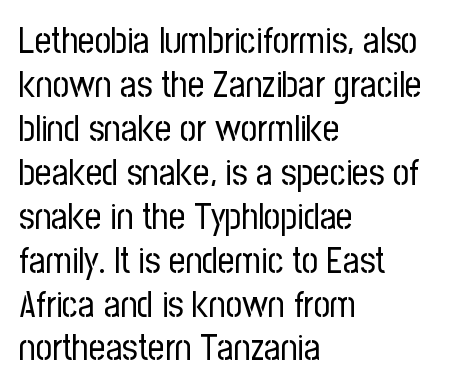
Q: Is the text bold? A: No.
Q: Is the text italic (slanted)? A: No, it is upright.
Q: Is the typeface a serif or a sans-serif typeface? A: Sans-serif.
Q: Is the text underlined? A: No.
Q: How is the paragraph aligned? A: Left-aligned.
Q: Is the spacing between letters normal or unusually wide? A: Normal.
Q: Width (condensed, normal, or wide)? A: Condensed.
Q: Stroke contrast? A: Low.
Q: x-height? A: Medium.
Q: Monospaced? A: No.
